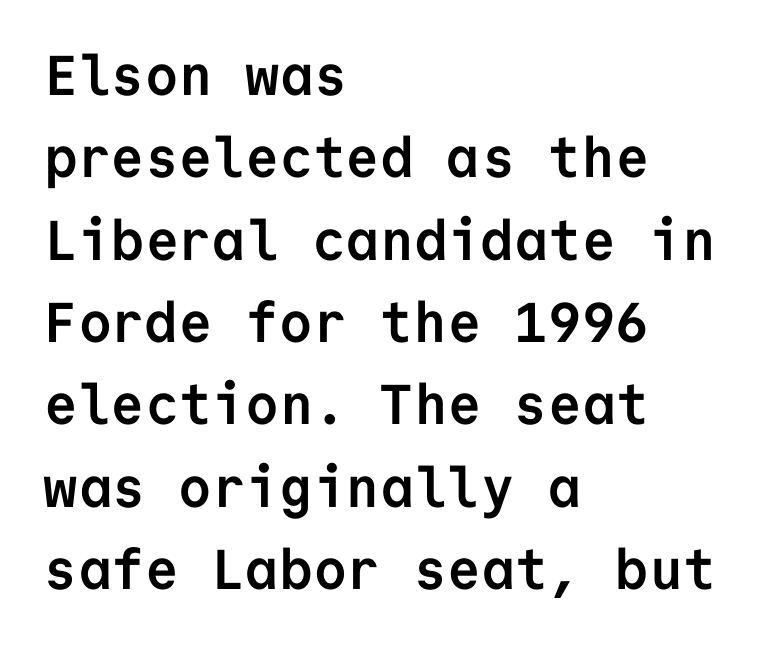
The image shows 56 px semibold sans-serif type, upright, monospaced; set left-aligned, normal line spacing (1.47x), normal letter spacing, not underlined; low stroke contrast and a medium x-height.
